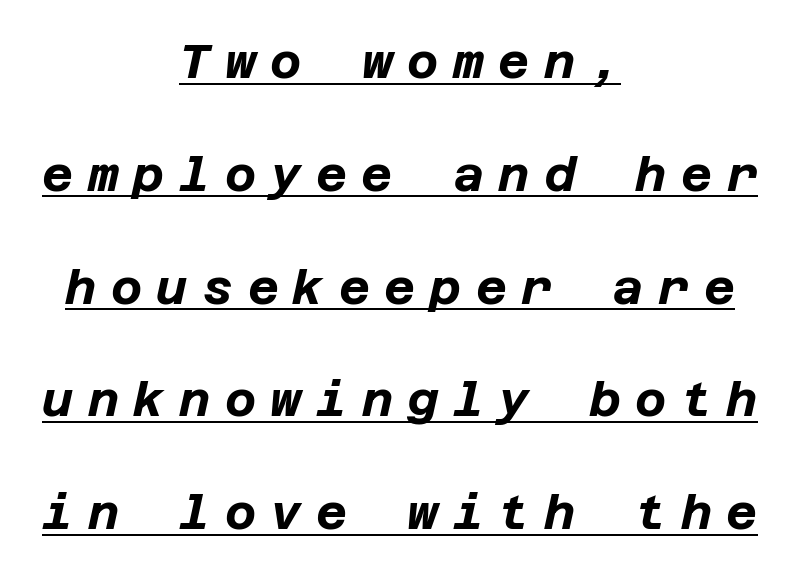
{"italic": "yes", "lean": "right", "slant_degrees": 12, "bold": "yes", "weight": "bold", "width": "normal", "stroke_contrast": "low", "x_height": "large", "underline": "yes", "align": "center", "line_spacing": "loose", "line_spacing_ratio": 2.35, "letter_spacing": "wide", "letter_spacing_em": 0.3, "glyph_px": 48}
